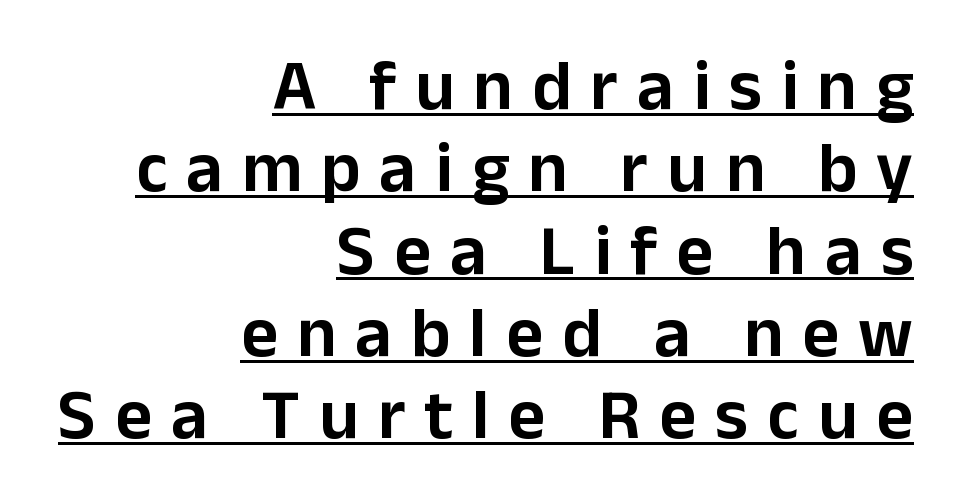
Q: Is the text italic (slanted)? A: No, it is upright.
Q: Is the typeface a serif or a sans-serif typeface? A: Sans-serif.
Q: Is the text underlined? A: Yes.
Q: How is the paragraph aligned? A: Right-aligned.
Q: Is the spacing between letters normal or unusually wide? A: Unusually wide.
Q: Width (condensed, normal, or wide)? A: Normal.
Q: Stroke contrast? A: Low.
Q: x-height? A: Medium.
Q: Monospaced? A: No.
